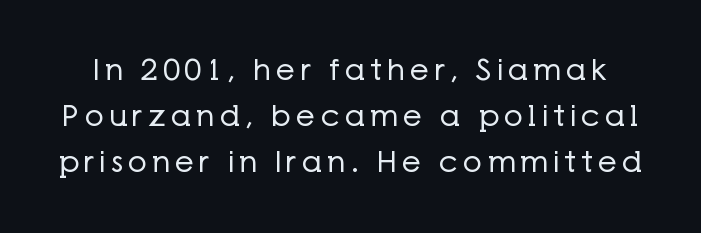
Honestly, there is no underline to notice here at all. Is this a fixed-width face? No — the glyphs have proportional, varying widths. This is sans-serif lettering, the kind often seen on screens and signage. Regular leading.
